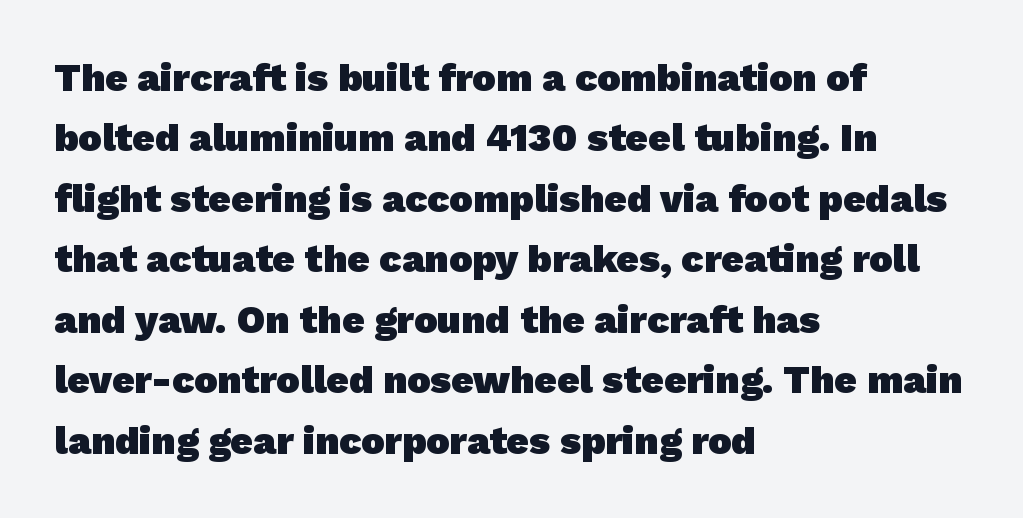
{"serif": "no", "bold": "yes", "weight": "heavy", "width": "normal", "stroke_contrast": "low", "x_height": "medium", "monospaced": "no", "underline": "no", "align": "left", "line_spacing": "normal", "line_spacing_ratio": 1.55, "letter_spacing": "normal", "letter_spacing_em": 0.0, "glyph_px": 39}
